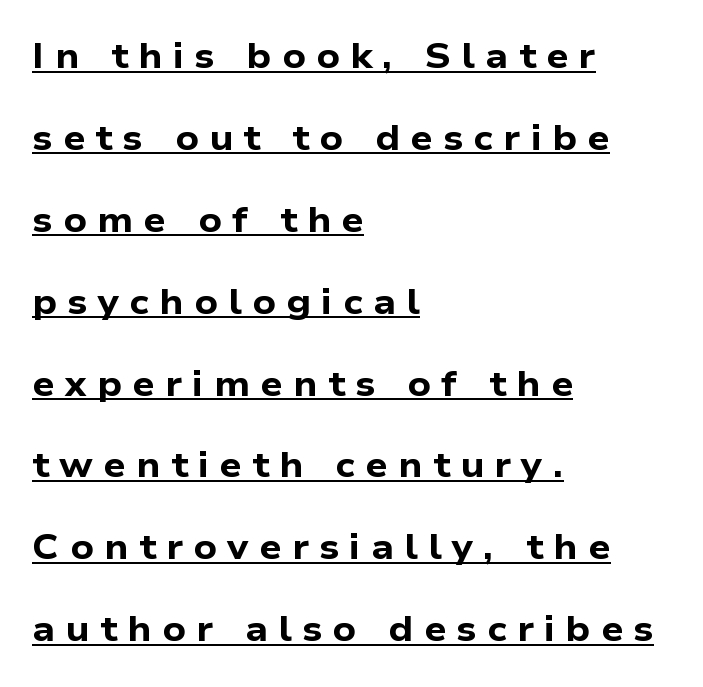
Quick note: interline space is abundant. One-word summary of the alignment: left. These lines are composed in type without serifs. Words appear elongated and porous because spacing is wide. The letters advance in unequal steps, a hallmark of proportional type.
